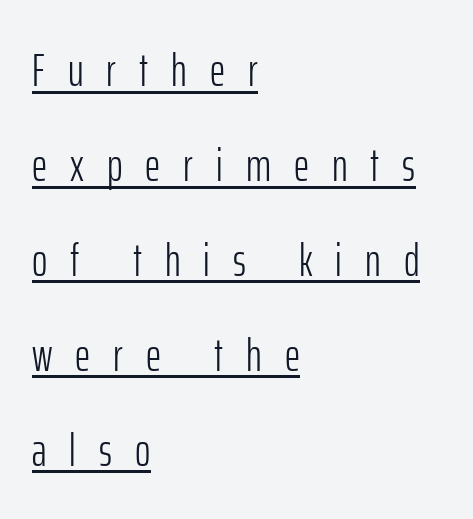
Q: Is the text bold? A: No.
Q: Is the text italic (slanted)? A: No, it is upright.
Q: Is the typeface a serif or a sans-serif typeface? A: Sans-serif.
Q: Is the text underlined? A: Yes.
Q: How is the paragraph aligned? A: Left-aligned.
Q: Is the spacing between letters normal or unusually wide? A: Unusually wide.
Q: Is the spacing between lines tight, normal or loose? A: Loose.
Q: Width (condensed, normal, or wide)? A: Condensed.
Q: Stroke contrast? A: Low.
Q: x-height? A: Medium.
Q: Monospaced? A: No.
